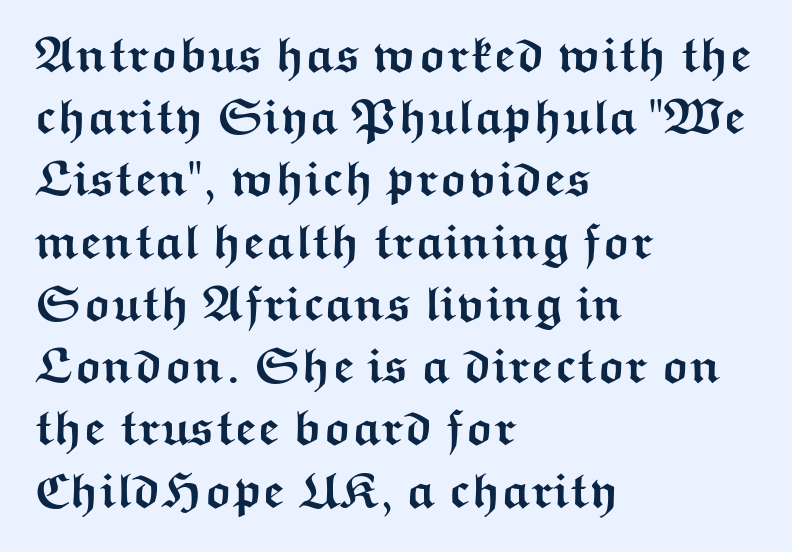
The image shows 49 px semibold, wide sans-serif type, upright; set left-aligned, normal line spacing (1.27x), normal letter spacing, not underlined; medium stroke contrast and a medium x-height.
